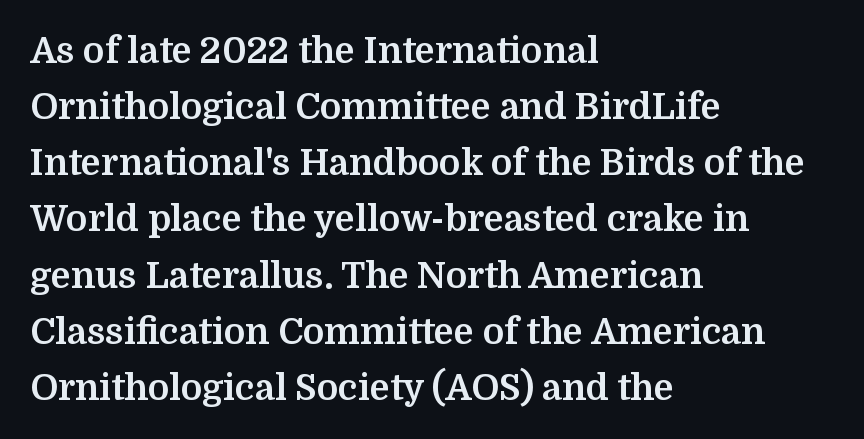
Q: Is the text bold? A: Yes.
Q: Is the text italic (slanted)? A: No, it is upright.
Q: Is the typeface a serif or a sans-serif typeface? A: Serif.
Q: Is the text underlined? A: No.
Q: How is the paragraph aligned? A: Left-aligned.
Q: Is the spacing between letters normal or unusually wide? A: Normal.
Q: Is the spacing between lines tight, normal or loose? A: Normal.
Q: Width (condensed, normal, or wide)? A: Normal.
Q: Stroke contrast? A: Medium.
Q: x-height? A: Medium.
Q: Monospaced? A: No.
